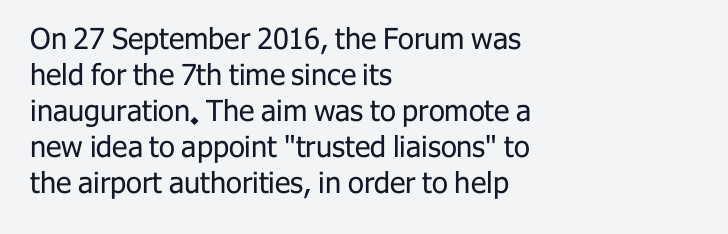
The rendering uses natural spacing where letterforms have individual widths. Any mark beneath the type? The region is blank. Which margin do the lines hug? The left one — the right edge is uneven. You can tell it's not italic because the verticals are truly vertical. These lines are composed in type without serifs.
